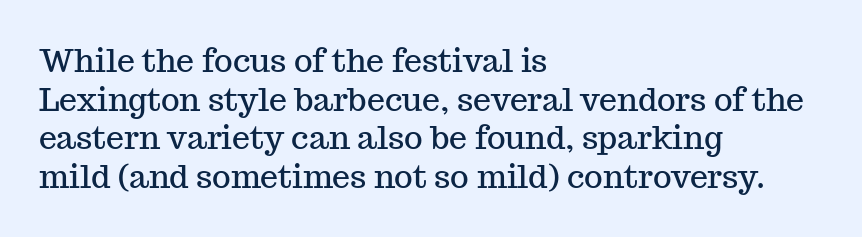
Letterform terminals end in serifs throughout the passage. Here the glyphs are tracked normally, forming tight word shapes. The foot of each line stays bare and open. The lines in this sample share a left origin and differ only in where they stop.
